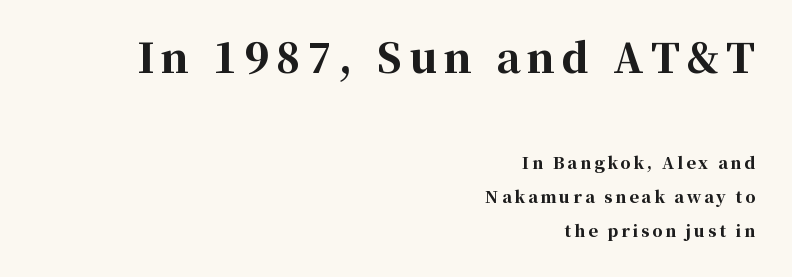
Q: Is the text bold? A: Yes.
Q: Is the text italic (slanted)? A: No, it is upright.
Q: Is the typeface a serif or a sans-serif typeface? A: Serif.
Q: Is the text underlined? A: No.
Q: How is the paragraph aligned? A: Right-aligned.
Q: Is the spacing between lines tight, normal or loose? A: Loose.
Q: Which block of text is set in a larger size, the first (top) or the second (bottom)? A: The first (top) one.
Q: Width (condensed, normal, or wide)? A: Normal.
Q: Stroke contrast? A: High.
Q: x-height? A: Medium.
Q: Monospaced? A: No.
